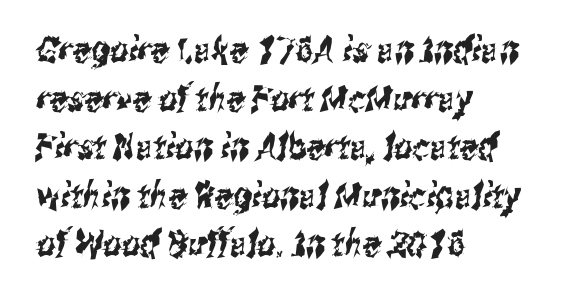
Q: Is the typeface a serif or a sans-serif typeface? A: Sans-serif.
Q: Is the text underlined? A: No.
Q: How is the paragraph aligned? A: Left-aligned.
Q: Is the spacing between letters normal or unusually wide? A: Normal.
Q: Is the spacing between lines tight, normal or loose? A: Normal.
Q: Width (condensed, normal, or wide)? A: Condensed.
Q: Stroke contrast? A: Medium.
Q: x-height? A: Medium.
Q: Monospaced? A: No.
